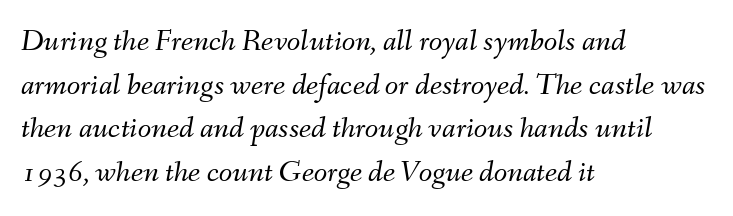
The image shows 31 px light type, italic (leaning right); set left-aligned, normal line spacing (1.41x), normal letter spacing, not underlined; medium stroke contrast and a small x-height.
